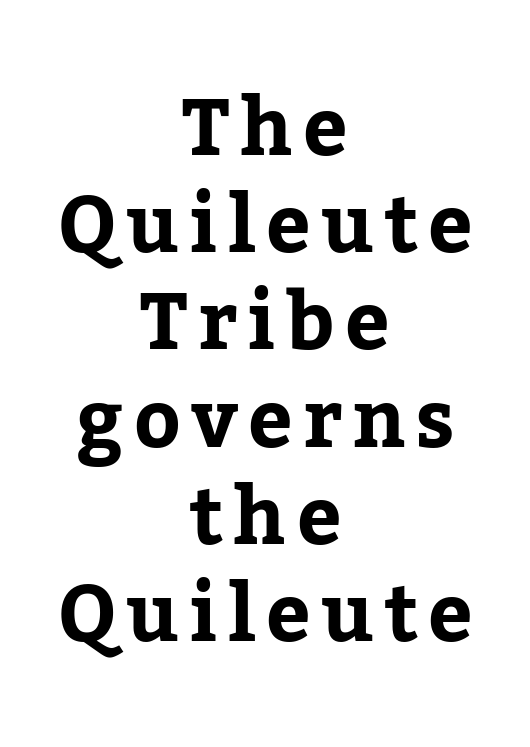
Think of a printed novel: that variable character pitch is what you see here. In CSS terms this would be text-align: center. In terms of posture, this sample is upright. This sample uses a serif face. The passage shown is not underscored anywhere.
